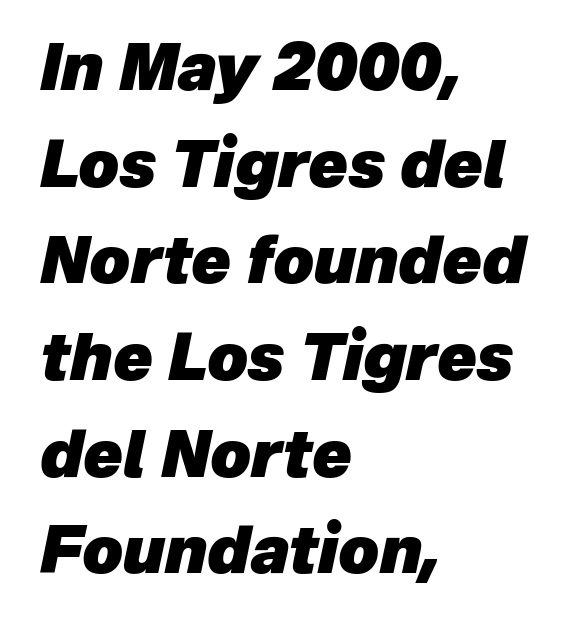
This is heavy type, rendered in bold. Baseline-to-baseline distance is the conventional proportion of letter height. Here the designer chose a conventional face with non-uniform glyph widths. Clear beneath every line of the passage. One-word summary of the alignment: left.
